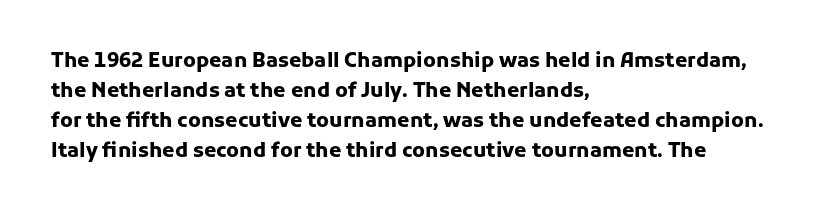
{"italic": "no", "bold": "yes", "underline": "no", "align": "left", "line_spacing": "normal", "line_spacing_ratio": 1.5, "letter_spacing": "normal", "letter_spacing_em": 0.0, "glyph_px": 20}
